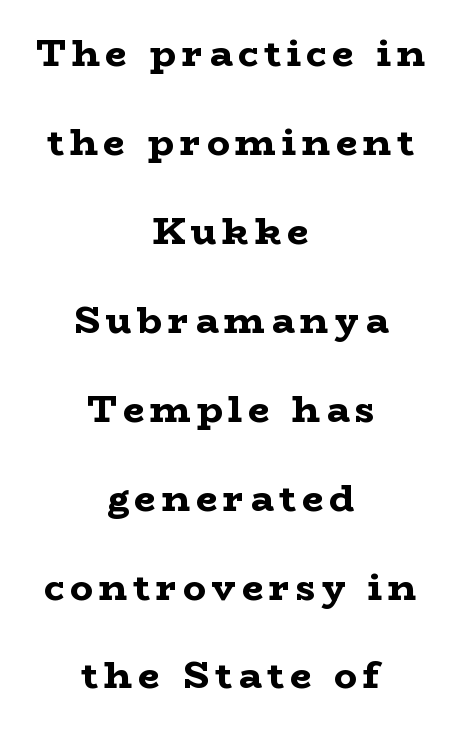
Q: Is the text bold? A: Yes.
Q: Is the text italic (slanted)? A: No, it is upright.
Q: Is the typeface a serif or a sans-serif typeface? A: Serif.
Q: Is the text underlined? A: No.
Q: How is the paragraph aligned? A: Centered.
Q: Is the spacing between lines tight, normal or loose? A: Loose.
Q: Width (condensed, normal, or wide)? A: Wide.
Q: Stroke contrast? A: Low.
Q: x-height? A: Medium.
Q: Monospaced? A: No.
